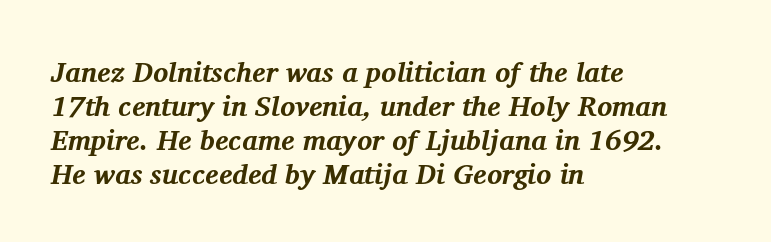
The image shows 28 px bold serif type, italic (leaning right); set left-aligned, line spacing 1.21x, normal letter spacing, not underlined; medium stroke contrast and a medium x-height.
